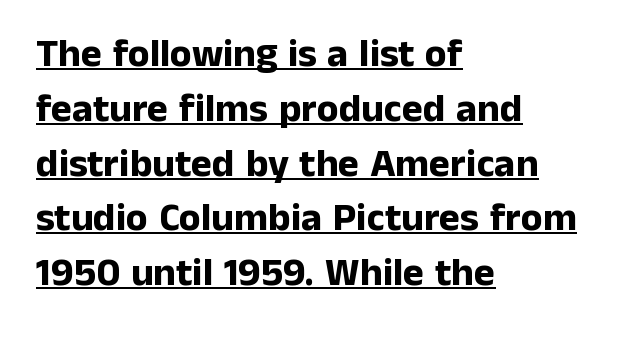
Q: Is the text bold? A: Yes.
Q: Is the text italic (slanted)? A: No, it is upright.
Q: Is the typeface a serif or a sans-serif typeface? A: Sans-serif.
Q: Is the text underlined? A: Yes.
Q: How is the paragraph aligned? A: Left-aligned.
Q: Is the spacing between letters normal or unusually wide? A: Normal.
Q: Is the spacing between lines tight, normal or loose? A: Normal.
Q: Width (condensed, normal, or wide)? A: Normal.
Q: Stroke contrast? A: Low.
Q: x-height? A: Medium.
Q: Monospaced? A: No.
